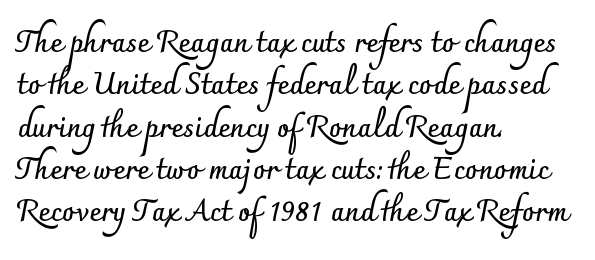
{"serif": "no", "bold": "yes", "weight": "semibold", "width": "normal", "stroke_contrast": "low", "x_height": "small", "monospaced": "no", "underline": "no", "align": "left", "line_spacing": "normal", "line_spacing_ratio": 1.46, "letter_spacing": "normal", "letter_spacing_em": 0.0, "glyph_px": 29}
